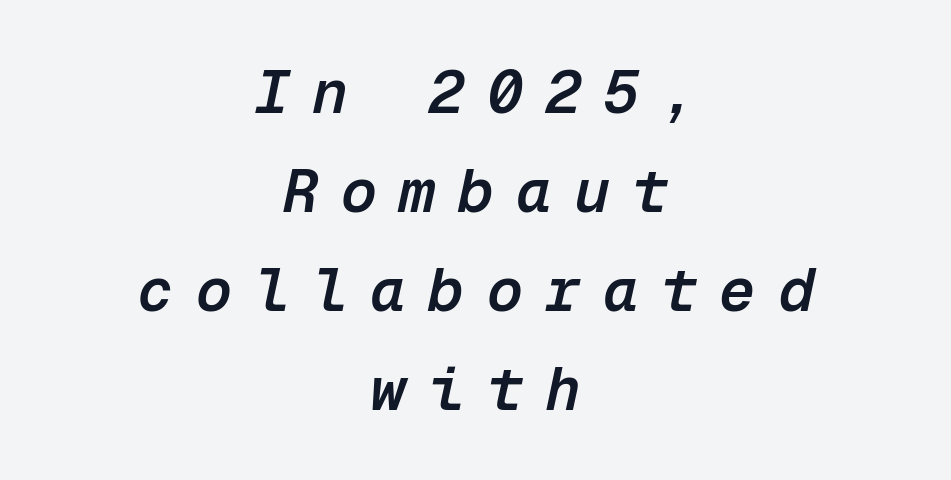
Q: Is the text bold? A: Semi-bold.
Q: Is the text italic (slanted)? A: Yes, it leans right by about 12 degrees.
Q: Is the text underlined? A: No.
Q: How is the paragraph aligned? A: Centered.
Q: Is the spacing between letters normal or unusually wide? A: Unusually wide.
Q: Is the spacing between lines tight, normal or loose? A: Normal.
Q: Width (condensed, normal, or wide)? A: Normal.
Q: Stroke contrast? A: Low.
Q: x-height? A: Medium.
Q: Monospaced? A: Yes.
